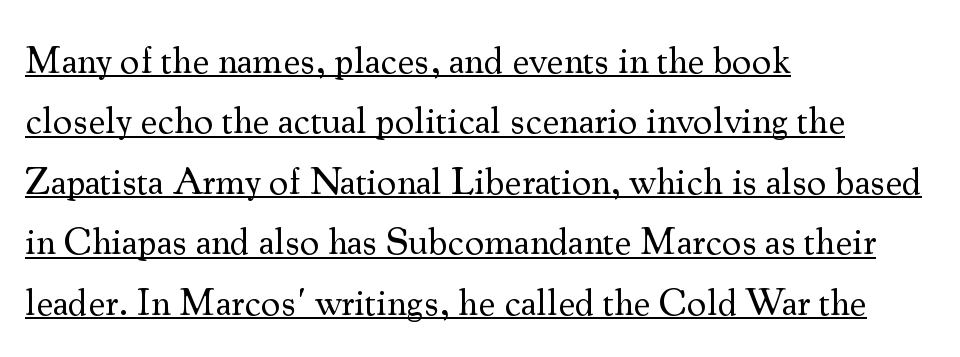
The image shows 38 px regular-weight serif type, upright; set left-aligned, normal line spacing (1.59x), normal letter spacing, underlined; medium stroke contrast and a small x-height.
